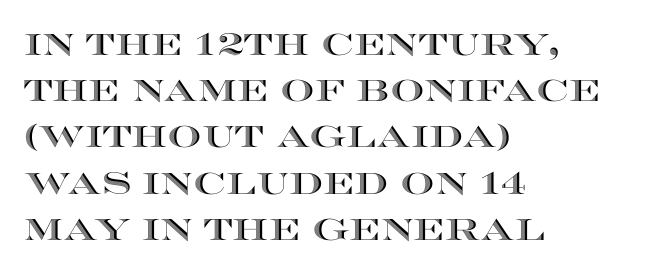
{"italic": "no", "width": "wide", "x_height": "large", "monospaced": "no", "underline": "no", "align": "left", "line_spacing": "normal", "line_spacing_ratio": 1.54, "letter_spacing": "normal", "letter_spacing_em": 0.0, "glyph_px": 30}
